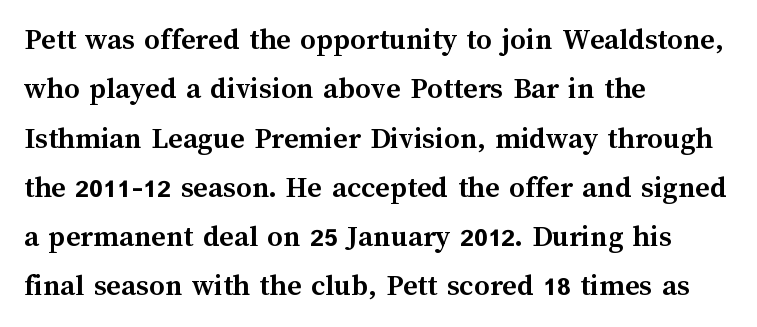
Q: Is the text bold? A: Yes.
Q: Is the text italic (slanted)? A: No, it is upright.
Q: Is the text underlined? A: No.
Q: How is the paragraph aligned? A: Left-aligned.
Q: Is the spacing between letters normal or unusually wide? A: Normal.
Q: Is the spacing between lines tight, normal or loose? A: Normal.
Q: Width (condensed, normal, or wide)? A: Normal.
Q: Stroke contrast? A: Medium.
Q: x-height? A: Medium.
Q: Monospaced? A: No.
